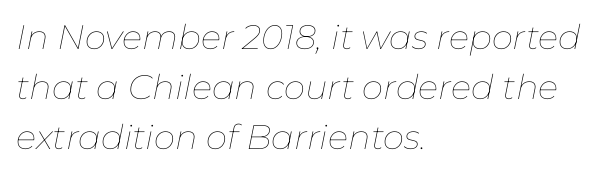
Line spacing here is normal. Emphasis-style slanted type is in use. Is this a fixed-width face? No — the glyphs have proportional, varying widths. These lines are set flush left with a ragged right edge.
